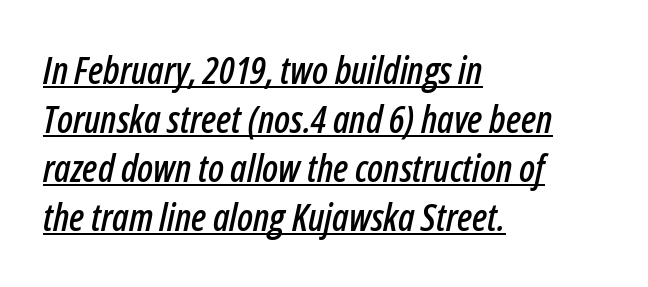
{"italic": "yes", "lean": "right", "slant_degrees": 12, "width": "condensed", "stroke_contrast": "low", "x_height": "medium", "monospaced": "no", "underline": "yes", "align": "left", "line_spacing": "normal", "line_spacing_ratio": 1.29, "letter_spacing": "normal", "letter_spacing_em": 0.0, "glyph_px": 38}
